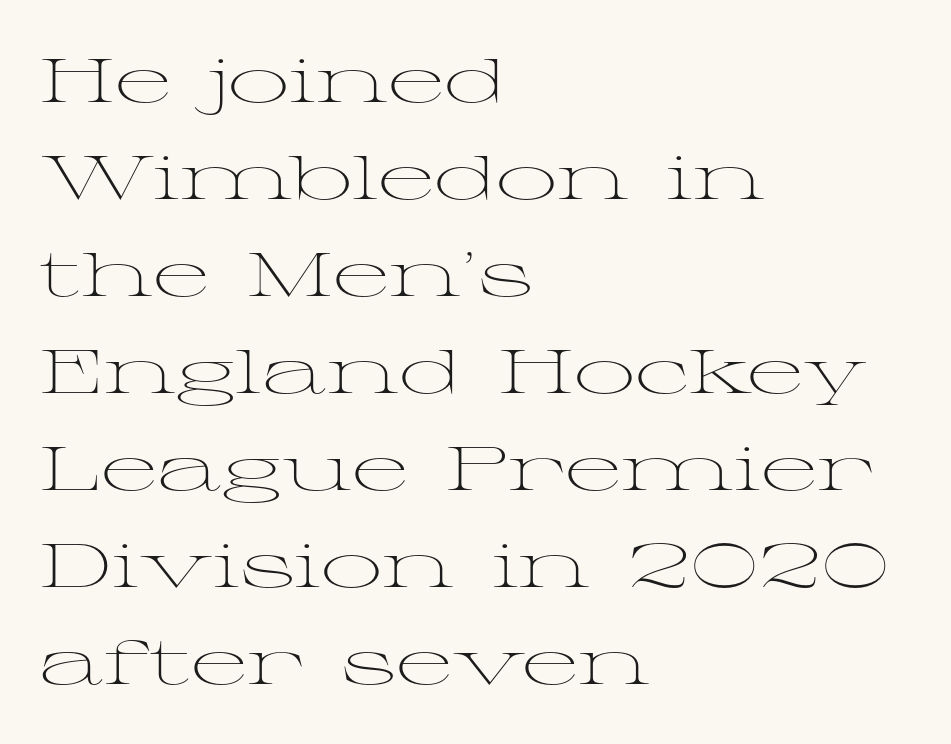
The image shows 61 px light, wide serif type, upright; set left-aligned, normal line spacing (1.59x), normal letter spacing, not underlined; medium stroke contrast and a medium x-height.
